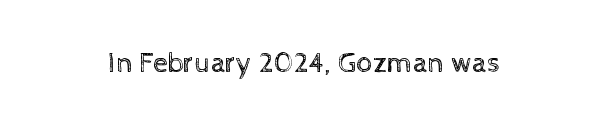
Q: Is the text bold? A: No.
Q: Is the text italic (slanted)? A: No, it is upright.
Q: Is the text underlined? A: No.
Q: Is the spacing between letters normal or unusually wide? A: Normal.
Q: Width (condensed, normal, or wide)? A: Normal.
Q: x-height? A: Medium.
Q: Monospaced? A: No.
